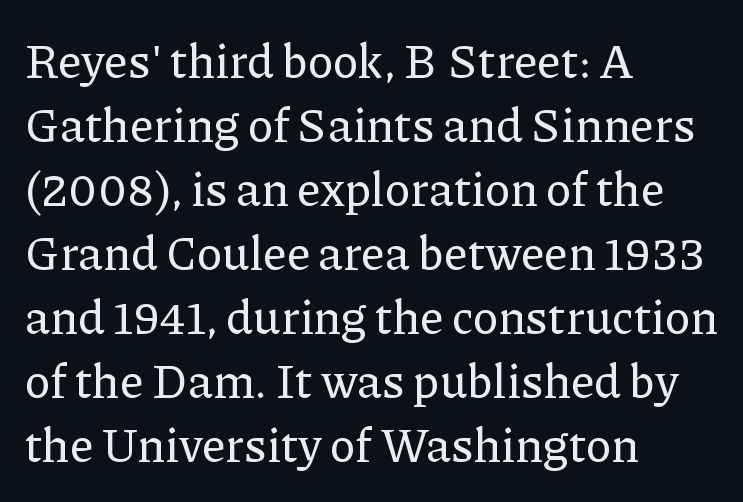
Q: Is the text italic (slanted)? A: No, it is upright.
Q: Is the typeface a serif or a sans-serif typeface? A: Serif.
Q: Is the text underlined? A: No.
Q: How is the paragraph aligned? A: Left-aligned.
Q: Is the spacing between letters normal or unusually wide? A: Normal.
Q: Is the spacing between lines tight, normal or loose? A: Normal.
Q: Width (condensed, normal, or wide)? A: Normal.
Q: Stroke contrast? A: Low.
Q: x-height? A: Medium.
Q: Monospaced? A: No.
